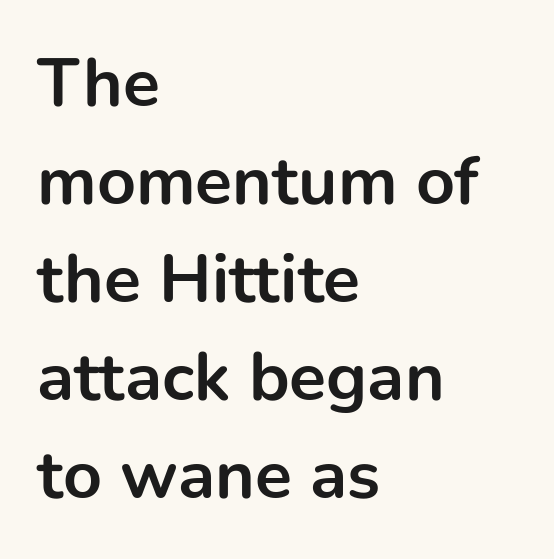
The image shows 68 px bold sans-serif type, upright; set left-aligned, normal line spacing (1.44x), normal letter spacing, not underlined; low stroke contrast and a medium x-height.
